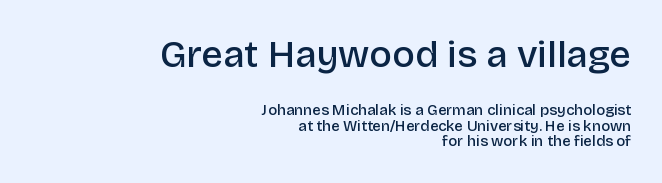
The rendering shows plain stroke endings on the letterforms — a sans-serif design. Type size steps down from the first block to the second. Short note: letters normally spaced. Do the characters align in a grid? No, the font is proportional. Is there much room between lines? No — they nearly touch. Layout note: lines flush right.
